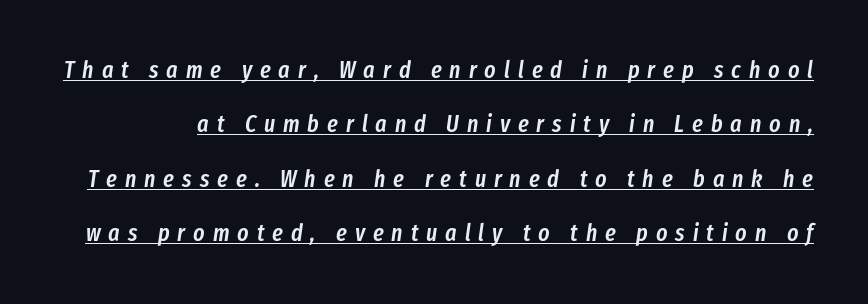
Q: Is the text bold? A: Semi-bold.
Q: Is the text italic (slanted)? A: Yes, it leans right by about 8 degrees.
Q: Is the text underlined? A: Yes.
Q: Is the spacing between letters normal or unusually wide? A: Unusually wide.
Q: Is the spacing between lines tight, normal or loose? A: Loose.
